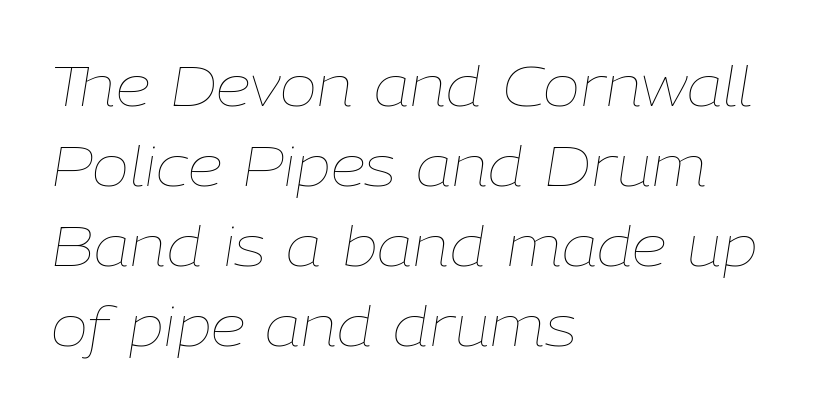
{"italic": "yes", "lean": "right", "slant_degrees": 9, "bold": "no", "weight": "thin", "width": "normal", "stroke_contrast": "low", "x_height": "medium", "monospaced": "no", "underline": "no", "align": "left", "line_spacing": "normal", "line_spacing_ratio": 1.43, "letter_spacing": "normal", "letter_spacing_em": 0.0, "glyph_px": 56}
